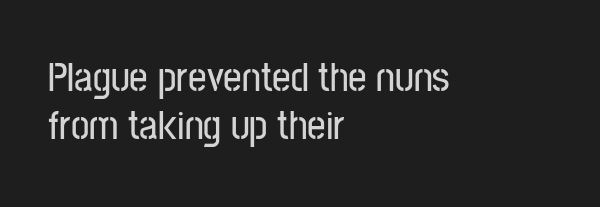
{"serif": "no", "italic": "no", "width": "condensed", "stroke_contrast": "low", "x_height": "medium", "monospaced": "no", "underline": "no", "align": "left", "line_spacing_ratio": 1.16, "letter_spacing": "normal", "letter_spacing_em": 0.0, "glyph_px": 41}
